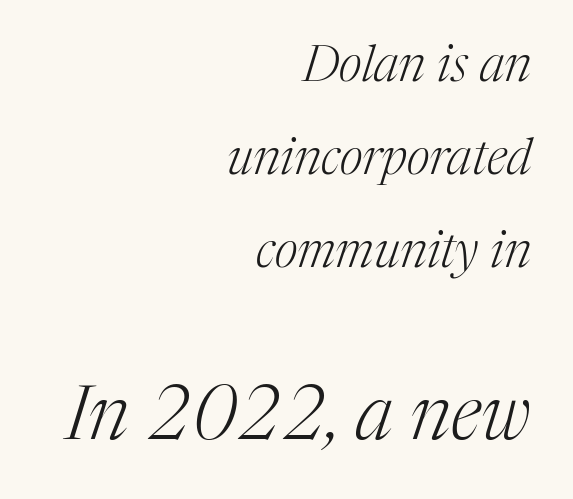
{"serif": "yes", "italic": "yes", "lean": "right", "slant_degrees": 17, "bold": "no", "weight": "light", "width": "normal", "stroke_contrast": "medium", "x_height": "medium", "monospaced": "no", "underline": "no", "align": "right", "line_spacing_ratio": 1.86, "letter_spacing": "normal", "letter_spacing_em": 0.0, "larger_block": "second", "size_ratio": 1.5, "glyph_px": 75}
